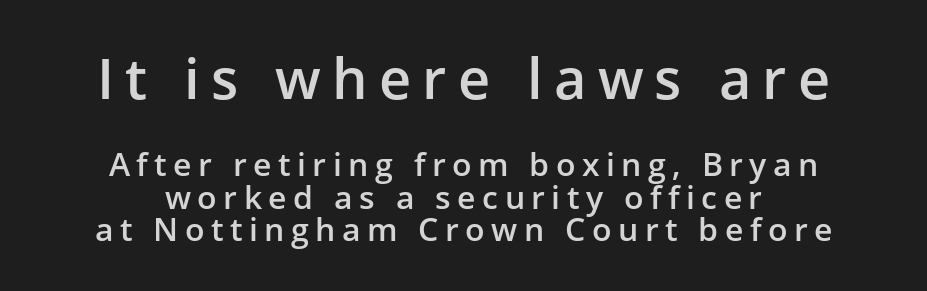
The image shows 56 px semibold sans-serif type, upright; set centered, tight line spacing (1.02x), unusually wide letter spacing (+0.2 em), not underlined; the first (top) block is 1.75x larger; low stroke contrast and a medium x-height.
